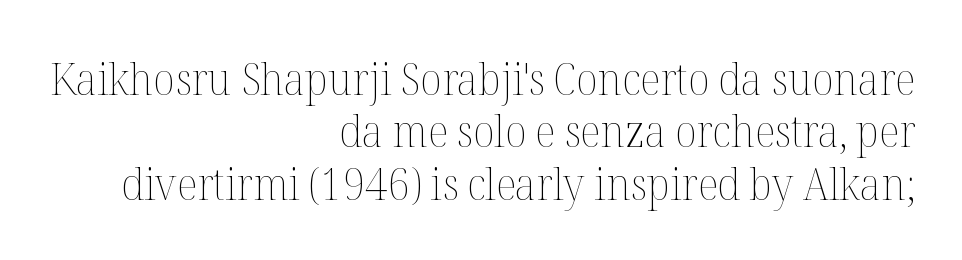
Think of a printed novel: that variable character pitch is what you see here. Ascenders rise straight up at ninety degrees. What stands out about the letter spacing? Nothing — it is the standard amount. The typesetter chose a ragged-left arrangement here. Rule under the text: the space is simply empty.
